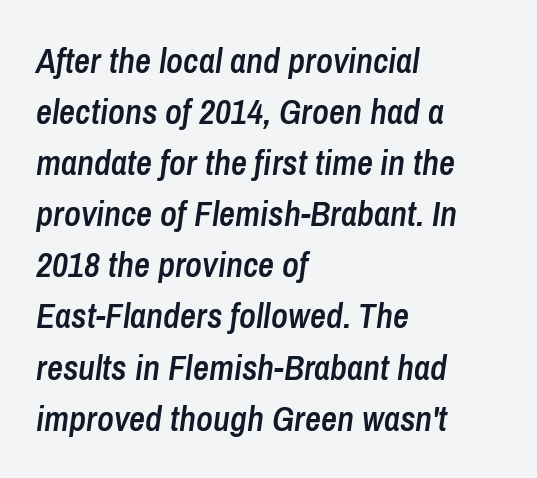
Q: Is the text bold? A: Semi-bold.
Q: Is the text italic (slanted)? A: Yes, it leans right by about 8 degrees.
Q: Is the text underlined? A: No.
Q: How is the paragraph aligned? A: Left-aligned.
Q: Is the spacing between letters normal or unusually wide? A: Normal.
Q: Is the spacing between lines tight, normal or loose? A: Normal.
Q: Width (condensed, normal, or wide)? A: Condensed.
Q: Stroke contrast? A: Low.
Q: x-height? A: Medium.
Q: Monospaced? A: No.
